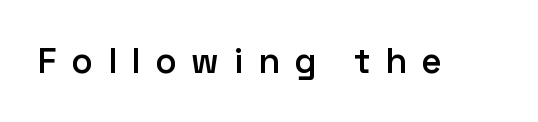
Descender tails drop into unmarked territory. What weight is shown? A semibold, between regular and bold. The type is letterspaced generously, with wide tracking. Italic? Not at all — the glyphs are vertical. Do the characters align in a grid? No, the font is proportional.
